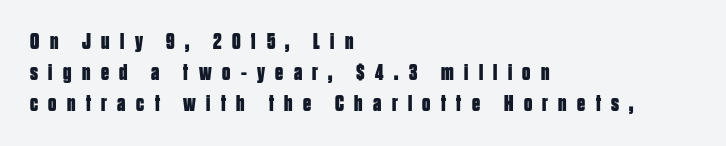
{"italic": "no", "bold": "yes", "underline": "no", "align": "left", "line_spacing": "normal", "line_spacing_ratio": 1.34, "letter_spacing": "wide", "letter_spacing_em": 0.45, "glyph_px": 23}
